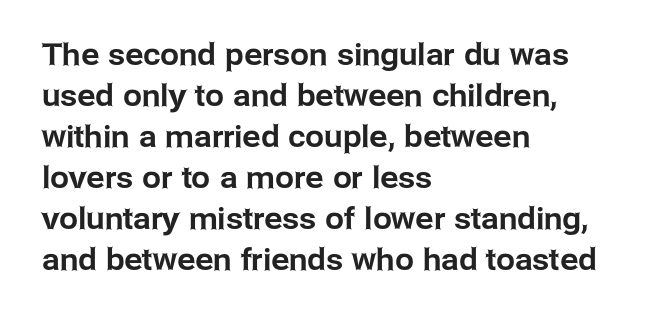
Q: Is the text italic (slanted)? A: No, it is upright.
Q: Is the typeface a serif or a sans-serif typeface? A: Sans-serif.
Q: Is the text underlined? A: No.
Q: How is the paragraph aligned? A: Left-aligned.
Q: Is the spacing between letters normal or unusually wide? A: Normal.
Q: Is the spacing between lines tight, normal or loose? A: Normal.
Q: Width (condensed, normal, or wide)? A: Normal.
Q: Stroke contrast? A: Low.
Q: x-height? A: Medium.
Q: Monospaced? A: No.
